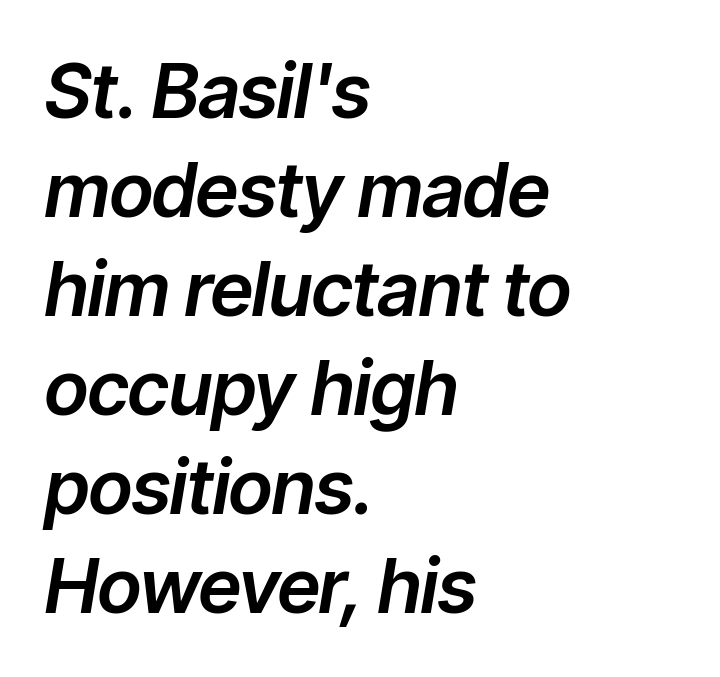
The image shows 75 px text type, italic (leaning right); set left-aligned, normal line spacing (1.32x), normal letter spacing, not underlined; low stroke contrast and a medium x-height.
